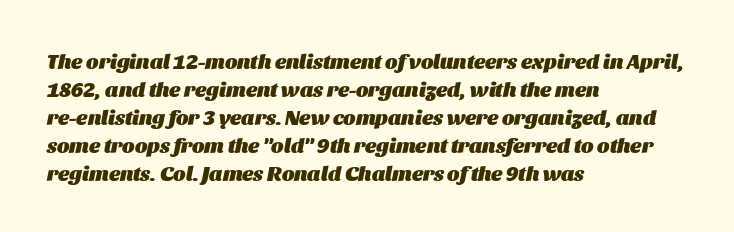
The image shows 21 px bold type, italic (leaning right); set left-aligned, normal line spacing (1.33x), normal letter spacing, not underlined.
